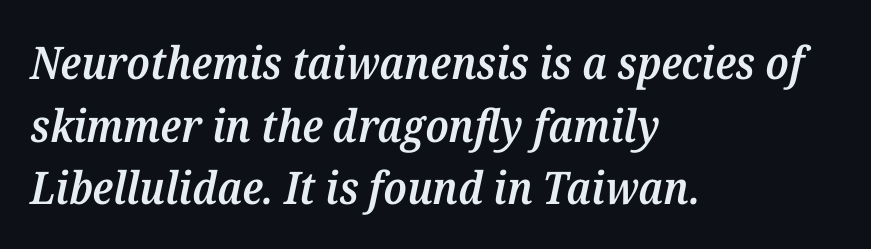
{"serif": "yes", "italic": "yes", "lean": "right", "slant_degrees": 12, "bold": "semi", "weight": "semibold", "width": "normal", "stroke_contrast": "medium", "x_height": "medium", "monospaced": "no", "underline": "no", "align": "left", "line_spacing": "normal", "line_spacing_ratio": 1.39, "letter_spacing": "normal", "letter_spacing_em": 0.0, "glyph_px": 45}
